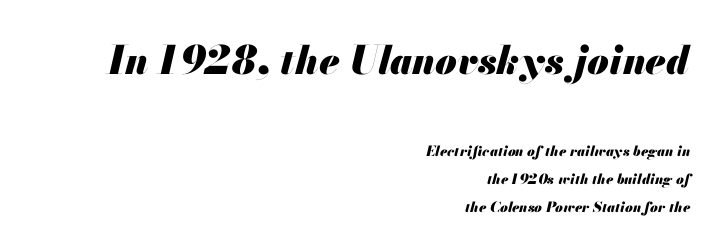
Right-aligned paragraph, ragged on the left. Summary of vertical rhythm: relaxed, with wide interline spacing. Default kerning and tracking; the words read as compact shapes. Summary of weight: heavy, a full bold. The face used here appears at its bigger size in the upper chunk. Here the designer chose a conventional face with non-uniform glyph widths.
